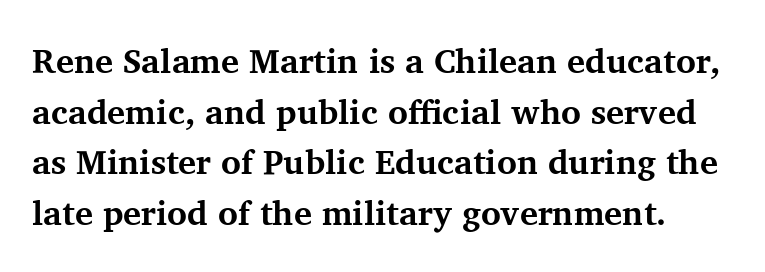
Q: Is the text bold? A: Yes.
Q: Is the text italic (slanted)? A: No, it is upright.
Q: Is the typeface a serif or a sans-serif typeface? A: Serif.
Q: Is the text underlined? A: No.
Q: Is the spacing between letters normal or unusually wide? A: Normal.
Q: Is the spacing between lines tight, normal or loose? A: Normal.
Q: Width (condensed, normal, or wide)? A: Normal.
Q: Stroke contrast? A: Medium.
Q: x-height? A: Medium.
Q: Monospaced? A: No.
